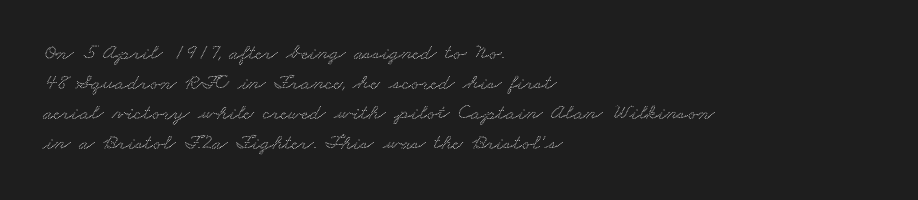
The image shows 22 px text type; set left-aligned, normal line spacing (1.37x), normal letter spacing, not underlined.
